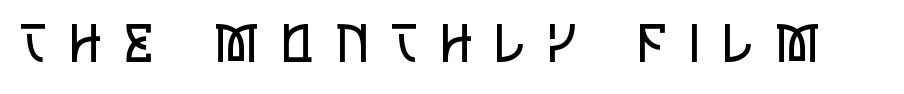
{"serif": "no", "italic": "no", "bold": "no", "weight": "regular", "width": "condensed", "stroke_contrast": "low", "x_height": "large", "monospaced": "no", "underline": "no", "letter_spacing": "wide", "letter_spacing_em": 0.44, "glyph_px": 53}
